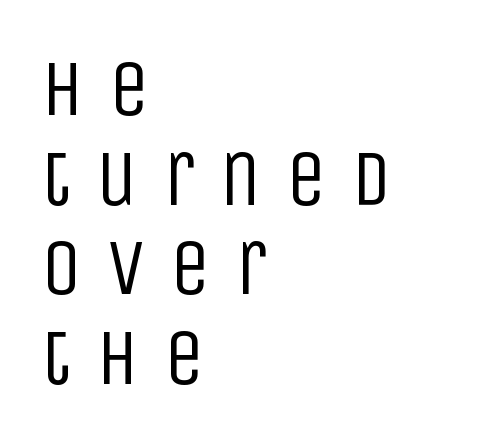
Q: Is the text bold? A: No.
Q: Is the text italic (slanted)? A: No, it is upright.
Q: Is the typeface a serif or a sans-serif typeface? A: Sans-serif.
Q: Is the text underlined? A: No.
Q: How is the paragraph aligned? A: Left-aligned.
Q: Is the spacing between letters normal or unusually wide? A: Unusually wide.
Q: Is the spacing between lines tight, normal or loose? A: Tight.
Q: Width (condensed, normal, or wide)? A: Condensed.
Q: Stroke contrast? A: Low.
Q: x-height? A: Large.
Q: Monospaced? A: No.
